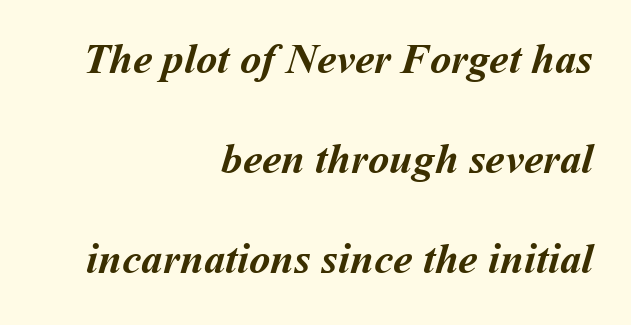
On the weight axis this lands at bold, roughly 700. Spacing verdict: proportional, widths tailored to each character. Beneath every word, the page is bare. What stands out about the letter spacing? Nothing — it is the standard amount.
